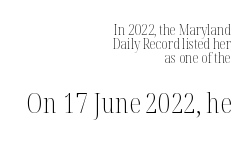
Each word holds together tightly as a unit, with standard inter-letter gaps. Designer's note — italics off, roman on. Rule under the text: the space is simply empty. Caption: upper text group reduced, lower text group enlarged.
